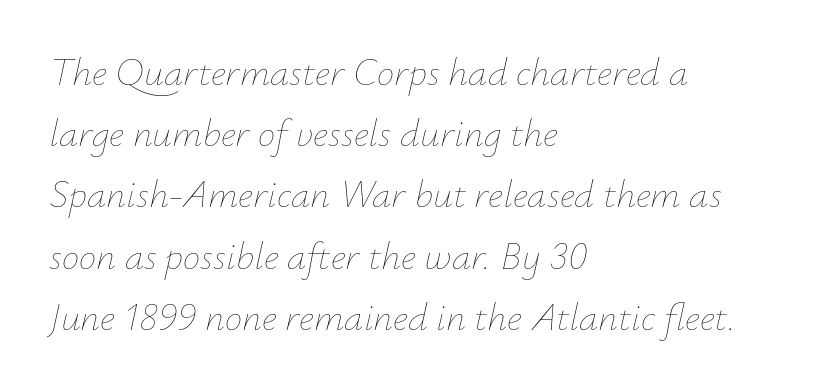
The image shows 39 px thin type, italic (leaning right); set left-aligned, normal line spacing (1.57x), normal letter spacing, not underlined; low stroke contrast and a small x-height.
